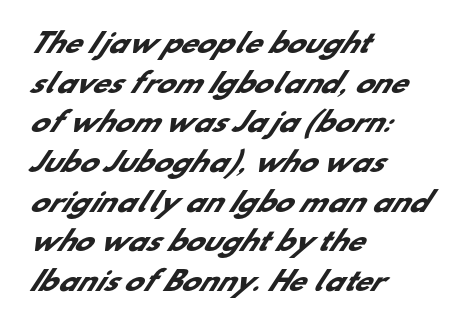
Q: Is the text bold? A: Yes.
Q: Is the text underlined? A: No.
Q: How is the paragraph aligned? A: Left-aligned.
Q: Is the spacing between letters normal or unusually wide? A: Normal.
Q: Is the spacing between lines tight, normal or loose? A: Normal.
